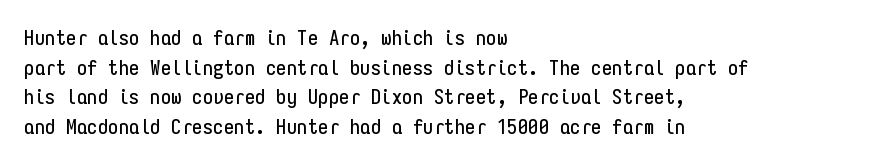
Caption: standard tracking, unaltered. Only glyphs here, with clear space below each row. The line-height multiplier appears to be the usual default. The typography opts for an upright posture over an oblique one. A student would call this left alignment; a typographer would say flush left, rag right.
